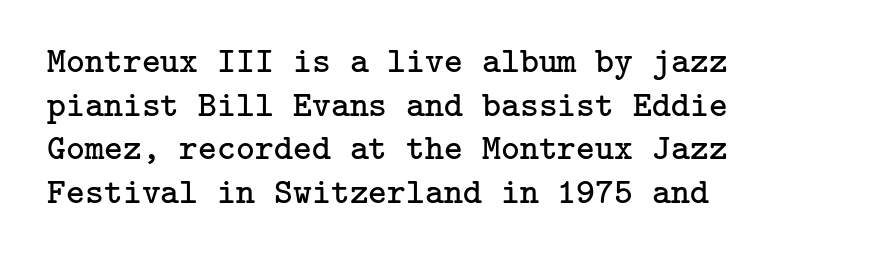
{"serif": "yes", "italic": "no", "bold": "no", "weight": "regular", "width": "normal", "stroke_contrast": "low", "x_height": "medium", "underline": "no", "align": "left", "line_spacing_ratio": 1.21, "letter_spacing": "normal", "letter_spacing_em": 0.0, "glyph_px": 36}
